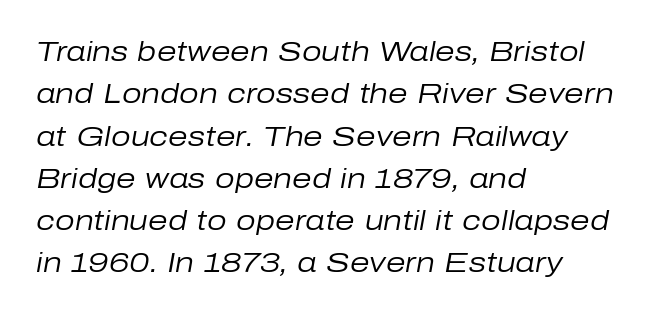
Weight: regular or lighter. A typesetter would call this leading conventional body-copy spacing. Horizontal alignment here is leftward, the default for most running prose. Decoration check: the copy has no underline. Do the characters align in a grid? No, the font is proportional. Is the type slanted? Yes — the strokes lean at a clear angle.
